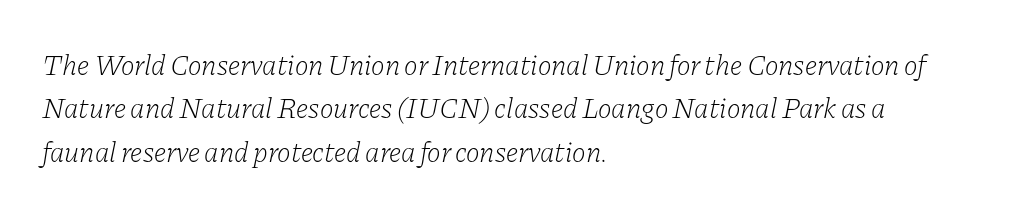
Q: Is the text bold? A: No.
Q: Is the text italic (slanted)? A: Yes, it leans right by about 11 degrees.
Q: Is the typeface a serif or a sans-serif typeface? A: Serif.
Q: Is the text underlined? A: No.
Q: How is the paragraph aligned? A: Left-aligned.
Q: Is the spacing between letters normal or unusually wide? A: Normal.
Q: Is the spacing between lines tight, normal or loose? A: Normal.
Q: Width (condensed, normal, or wide)? A: Normal.
Q: Stroke contrast? A: Low.
Q: x-height? A: Medium.
Q: Monospaced? A: No.
